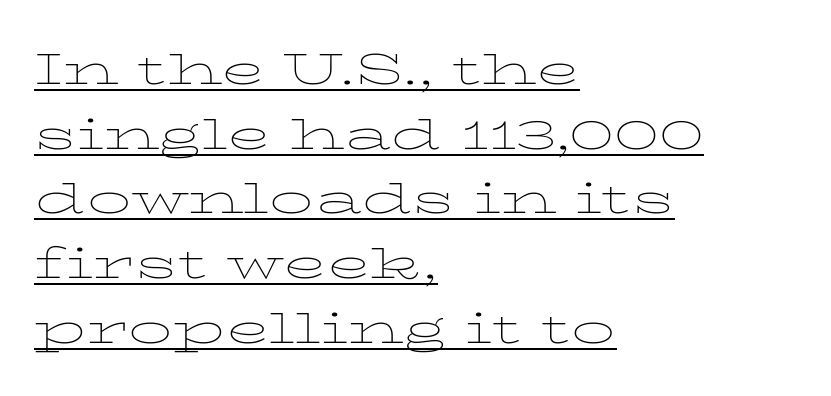
Q: Is the text bold? A: No.
Q: Is the text italic (slanted)? A: No, it is upright.
Q: Is the typeface a serif or a sans-serif typeface? A: Serif.
Q: Is the text underlined? A: Yes.
Q: How is the paragraph aligned? A: Left-aligned.
Q: Is the spacing between letters normal or unusually wide? A: Normal.
Q: Is the spacing between lines tight, normal or loose? A: Normal.
Q: Width (condensed, normal, or wide)? A: Wide.
Q: Stroke contrast? A: Low.
Q: x-height? A: Medium.
Q: Monospaced? A: No.
